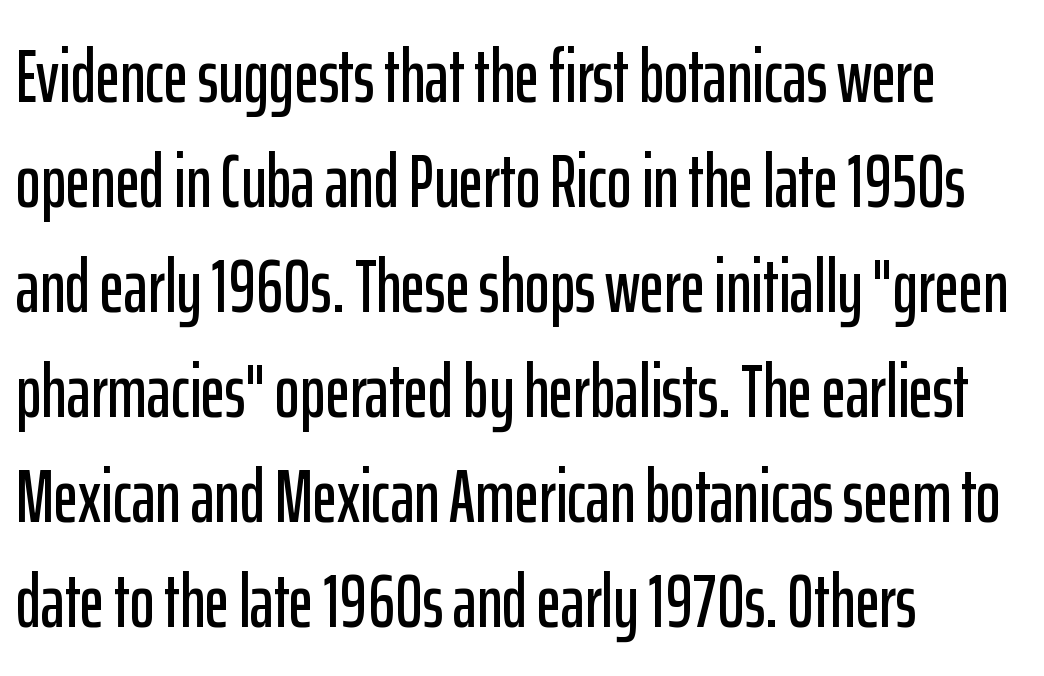
Each row of text sits above clean, open space. The rendering anchors every line to the left-hand side. Does extra space separate the letters? No, they use regular spacing. Is this a fixed-width face? No — the glyphs have proportional, varying widths.
